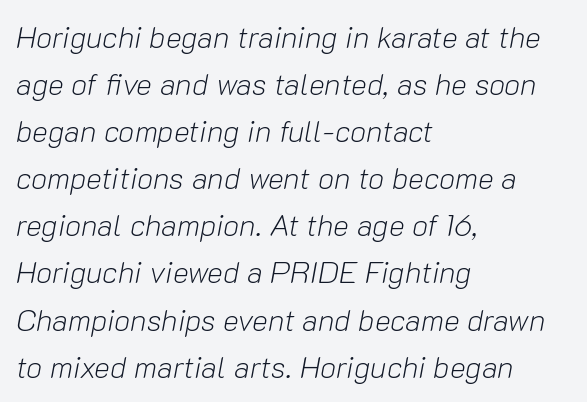
The image shows 30 px light type, italic (leaning right); set left-aligned, normal line spacing (1.57x), normal letter spacing, not underlined; low stroke contrast and a medium x-height.
